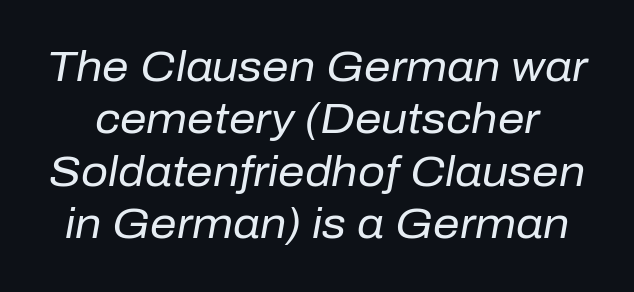
{"italic": "yes", "lean": "right", "slant_degrees": 10, "bold": "no", "weight": "regular", "width": "normal", "stroke_contrast": "low", "x_height": "medium", "monospaced": "no", "underline": "no", "line_spacing": "normal", "line_spacing_ratio": 1.25, "letter_spacing": "normal", "letter_spacing_em": 0.0, "glyph_px": 42}
